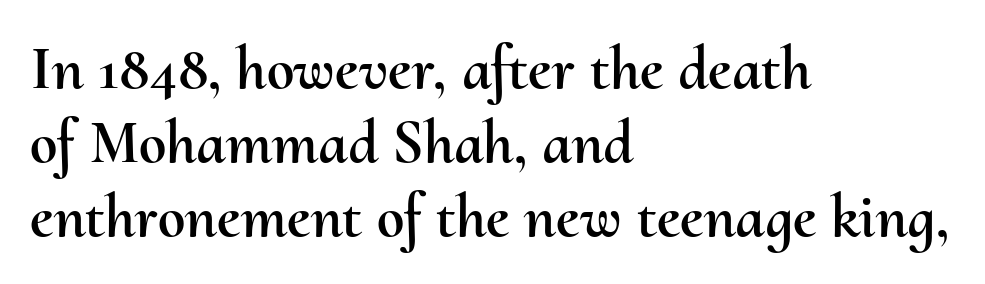
The image shows 62 px text type, upright; set left-aligned, line spacing 1.19x, normal letter spacing, not underlined; medium stroke contrast and a small x-height.
